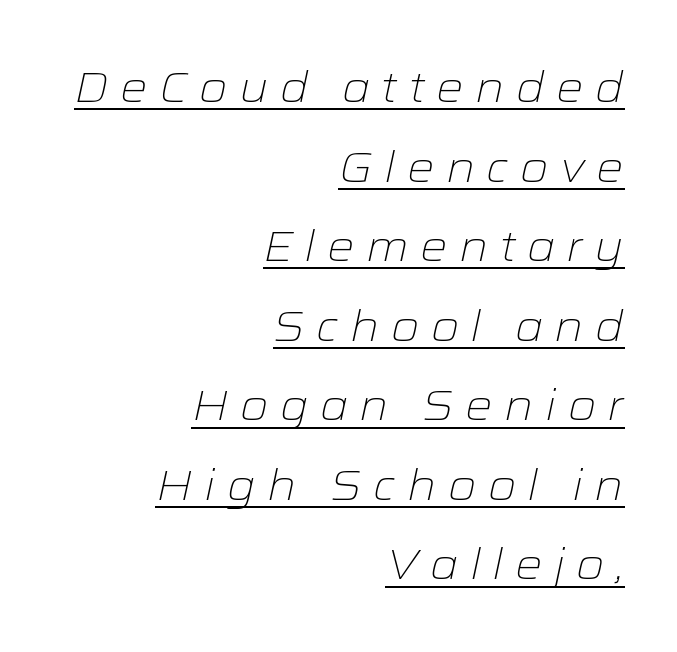
The image shows 43 px light, wide type, italic (leaning right); set right-aligned, line spacing 1.85x, unusually wide letter spacing (+0.26 em), underlined; low stroke contrast and a medium x-height.
